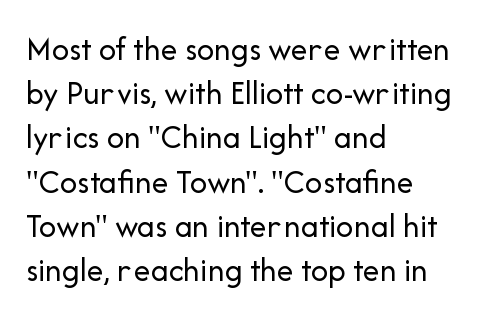
A roman cut, with each character standing at attention. A normal amount of white space separates one row of letters from the next. Is the block centered? No — it sits flush against the left margin. Proportional: the letters do not fall into vertical columns. Caption: standard tracking, unaltered.
